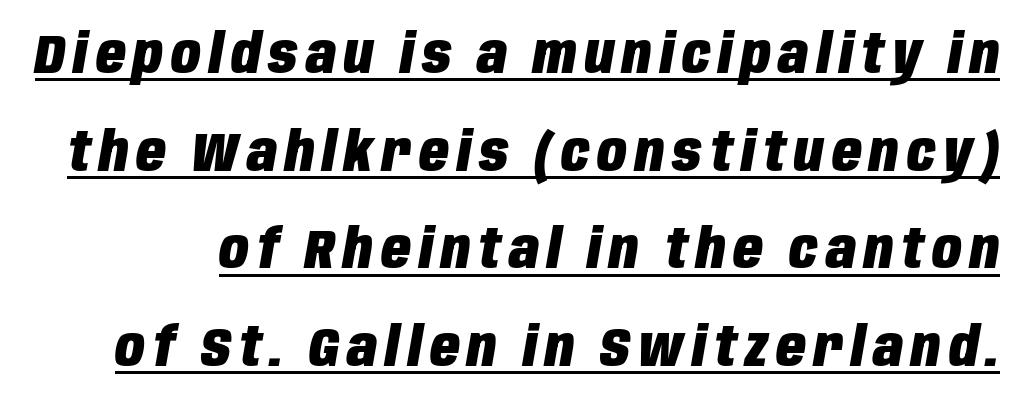
{"italic": "yes", "lean": "right", "slant_degrees": 10, "bold": "yes", "weight": "heavy", "width": "condensed", "stroke_contrast": "low", "x_height": "large", "monospaced": "no", "underline": "yes", "line_spacing_ratio": 1.81, "glyph_px": 54}
